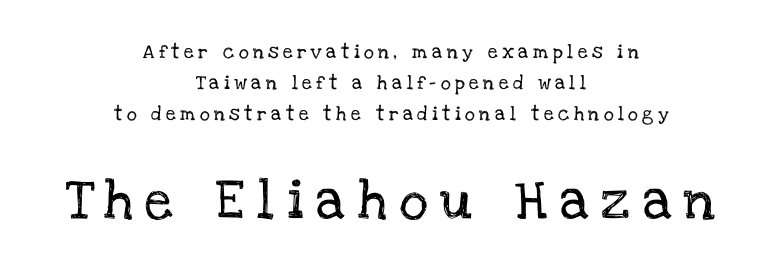
{"serif": "yes", "italic": "no", "width": "normal", "stroke_contrast": "low", "x_height": "large", "monospaced": "no", "underline": "no", "align": "center", "line_spacing": "loose", "line_spacing_ratio": 2.22, "letter_spacing": "wide", "letter_spacing_em": 0.32, "larger_block": "second", "size_ratio": 2.86, "glyph_px": 40}
